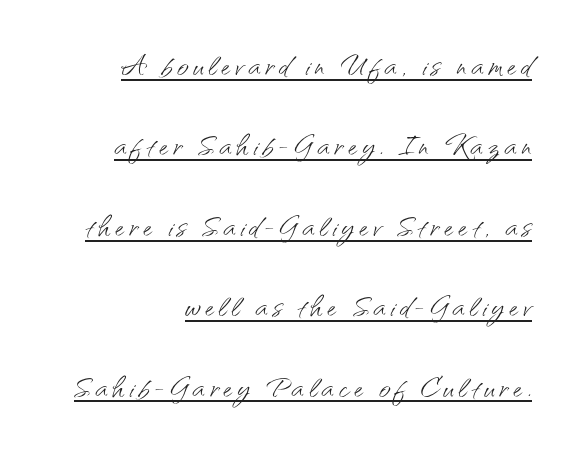
You could not count columns in this text — the font is proportionally spaced. Students, observe the line beneath the letters — that is underlining. A sans-serif font was chosen for this passage. Leading is clearly above the norm, producing a sparse column. The passage shown is not bold in any degree.
